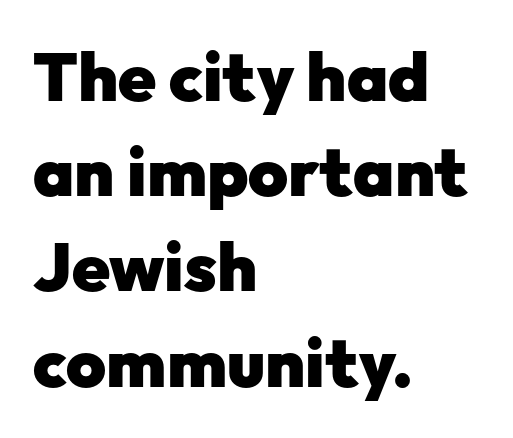
The image shows 68 px heavy sans-serif type, upright; set left-aligned, normal line spacing (1.4x), normal letter spacing, not underlined; low stroke contrast and a medium x-height.
